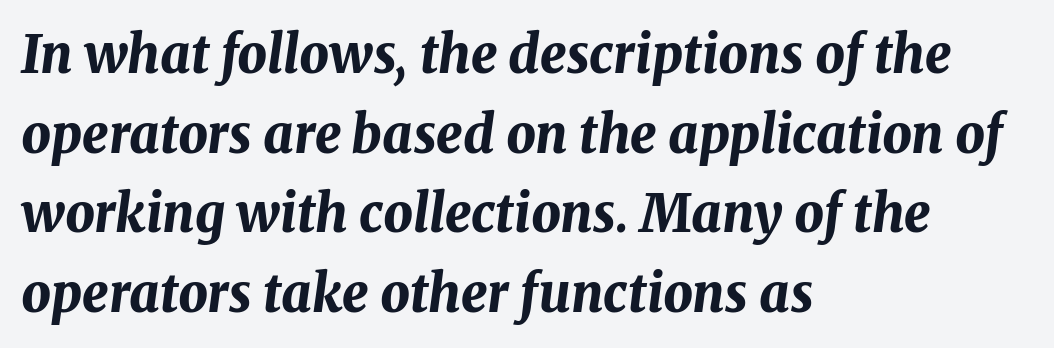
{"italic": "yes", "lean": "right", "slant_degrees": 8, "bold": "yes", "weight": "bold", "width": "normal", "stroke_contrast": "medium", "x_height": "medium", "monospaced": "no", "underline": "no", "align": "left", "line_spacing": "normal", "line_spacing_ratio": 1.53, "letter_spacing": "normal", "letter_spacing_em": 0.0, "glyph_px": 52}
